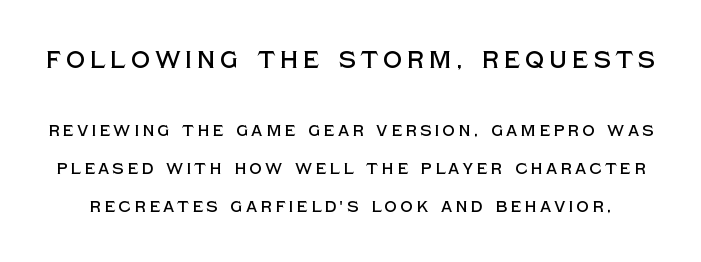
Q: Is the text italic (slanted)? A: No, it is upright.
Q: Is the text underlined? A: No.
Q: Is the spacing between lines tight, normal or loose? A: Loose.
Q: Which block of text is set in a larger size, the first (top) or the second (bottom)? A: The first (top) one.
